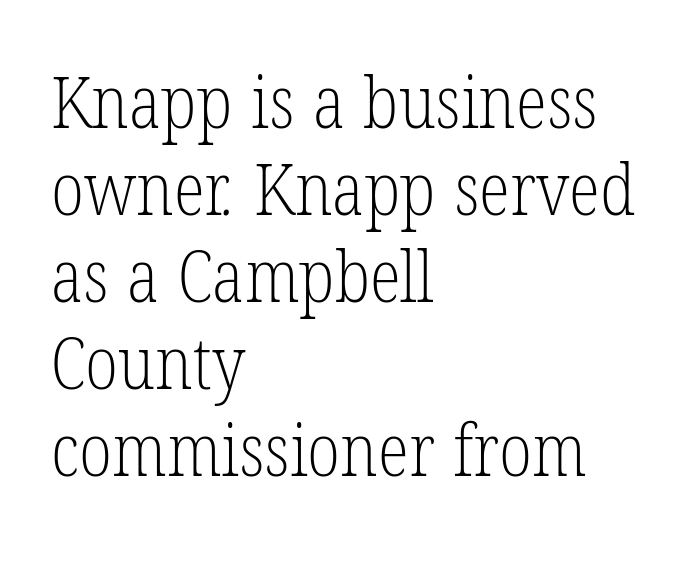
{"serif": "yes", "bold": "no", "weight": "light", "width": "condensed", "stroke_contrast": "low", "x_height": "medium", "monospaced": "no", "underline": "no", "align": "left", "line_spacing_ratio": 1.21, "letter_spacing": "normal", "letter_spacing_em": 0.0, "glyph_px": 72}
